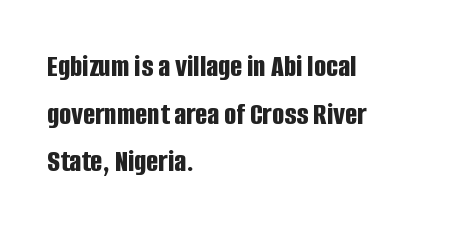
Q: Is the text bold? A: Yes.
Q: Is the text italic (slanted)? A: No, it is upright.
Q: Is the typeface a serif or a sans-serif typeface? A: Sans-serif.
Q: Is the text underlined? A: No.
Q: How is the paragraph aligned? A: Left-aligned.
Q: Is the spacing between letters normal or unusually wide? A: Normal.
Q: Is the spacing between lines tight, normal or loose? A: Normal.
Q: Width (condensed, normal, or wide)? A: Condensed.
Q: Stroke contrast? A: Low.
Q: x-height? A: Large.
Q: Monospaced? A: No.
